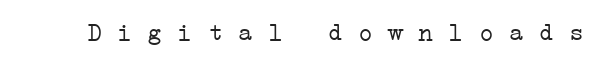
{"bold": "no", "underline": "no", "letter_spacing": "normal", "letter_spacing_em": 0.0, "glyph_px": 25}
